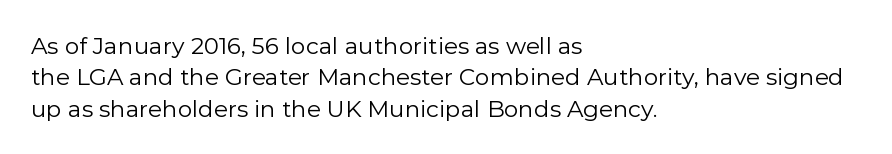
{"italic": "no", "bold": "no", "underline": "no", "align": "left", "line_spacing": "normal", "line_spacing_ratio": 1.36, "letter_spacing": "normal", "letter_spacing_em": 0.0, "glyph_px": 23}
